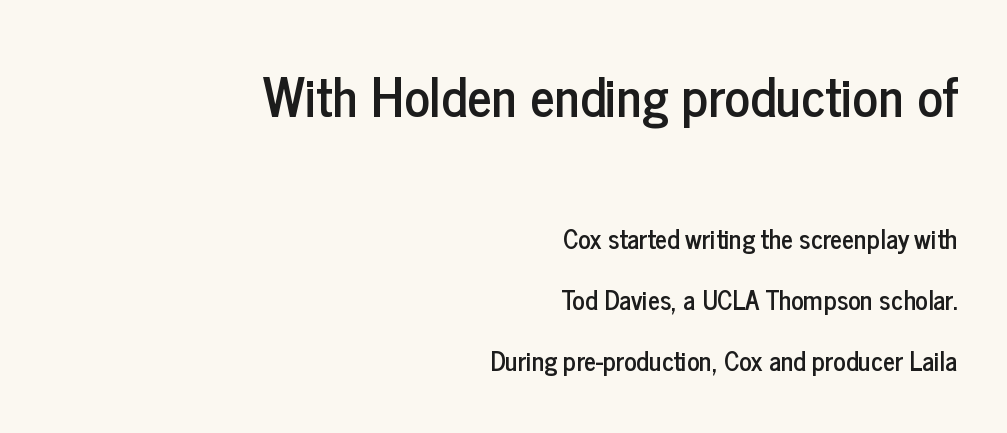
{"serif": "no", "italic": "no", "width": "condensed", "stroke_contrast": "low", "x_height": "medium", "monospaced": "no", "underline": "no", "align": "right", "line_spacing": "loose", "line_spacing_ratio": 2.34, "letter_spacing": "normal", "letter_spacing_em": 0.0, "larger_block": "first", "size_ratio": 2.04, "glyph_px": 53}
